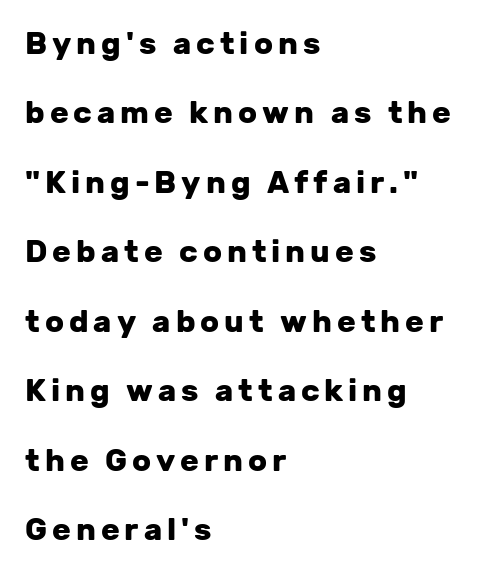
The image shows 31 px heavy sans-serif type, upright; set left-aligned, loose line spacing (2.24x), not underlined; low stroke contrast and a medium x-height.
